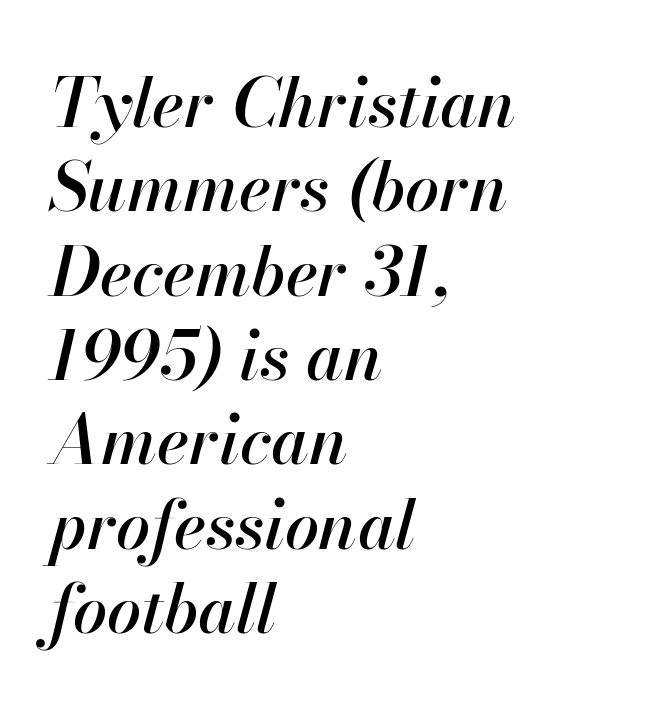
The image shows 68 px text type, italic (leaning right); set left-aligned, line spacing 1.24x, normal letter spacing, not underlined; high stroke contrast and a small x-height.
